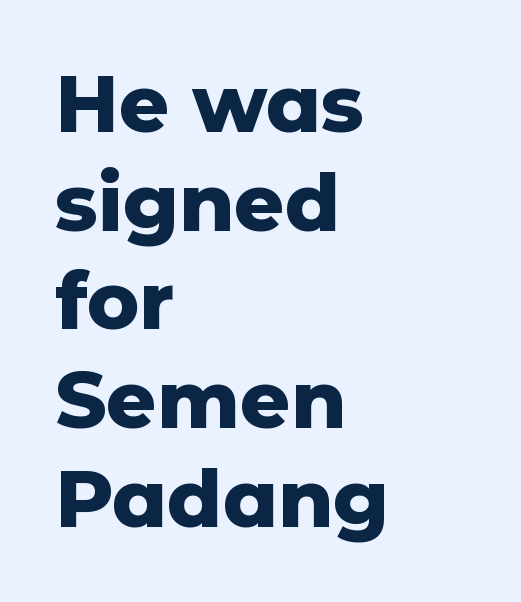
{"serif": "no", "italic": "no", "bold": "yes", "weight": "heavy", "width": "normal", "stroke_contrast": "low", "x_height": "medium", "monospaced": "no", "underline": "no", "align": "left", "line_spacing": "normal", "line_spacing_ratio": 1.25, "letter_spacing": "normal", "letter_spacing_em": 0.0, "glyph_px": 79}
